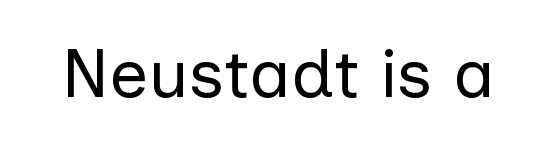
Q: Is the text bold? A: No.
Q: Is the text italic (slanted)? A: No, it is upright.
Q: Is the typeface a serif or a sans-serif typeface? A: Sans-serif.
Q: Is the text underlined? A: No.
Q: Is the spacing between letters normal or unusually wide? A: Normal.
Q: Width (condensed, normal, or wide)? A: Normal.
Q: Stroke contrast? A: Low.
Q: x-height? A: Medium.
Q: Monospaced? A: No.
